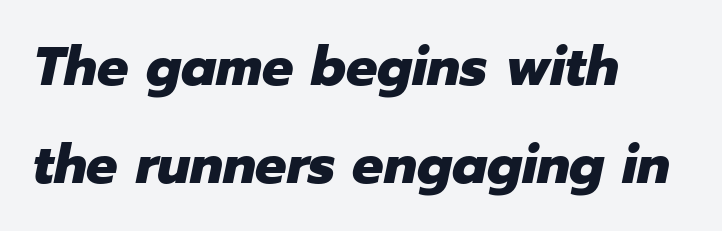
The image shows 55 px heavy type, italic (leaning right); set left-aligned, line spacing 1.79x, normal letter spacing, not underlined; low stroke contrast and a medium x-height.
